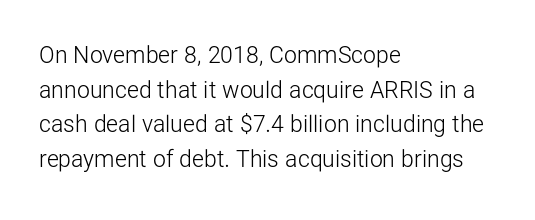
The image shows 23 px text type, upright; set left-aligned, normal line spacing (1.51x), normal letter spacing, not underlined.
